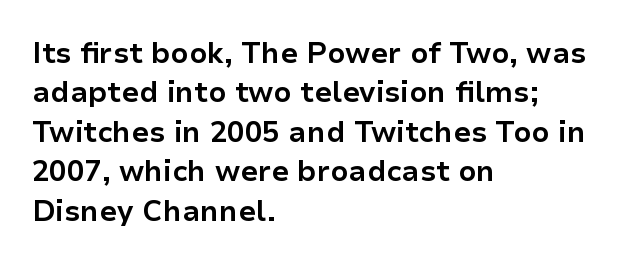
{"serif": "no", "italic": "no", "bold": "yes", "weight": "bold", "width": "normal", "stroke_contrast": "low", "x_height": "medium", "monospaced": "no", "underline": "no", "align": "left", "line_spacing": "normal", "line_spacing_ratio": 1.36, "letter_spacing": "normal", "letter_spacing_em": 0.0, "glyph_px": 29}
